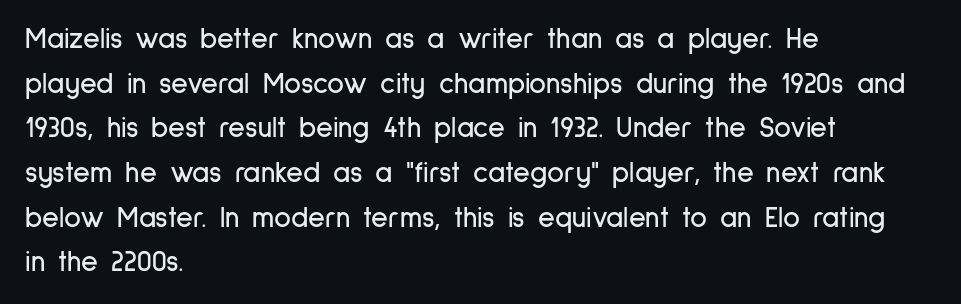
{"serif": "no", "italic": "no", "width": "condensed", "stroke_contrast": "low", "x_height": "medium", "monospaced": "no", "underline": "no", "align": "left", "line_spacing": "normal", "line_spacing_ratio": 1.54, "letter_spacing": "normal", "letter_spacing_em": 0.0, "glyph_px": 29}
